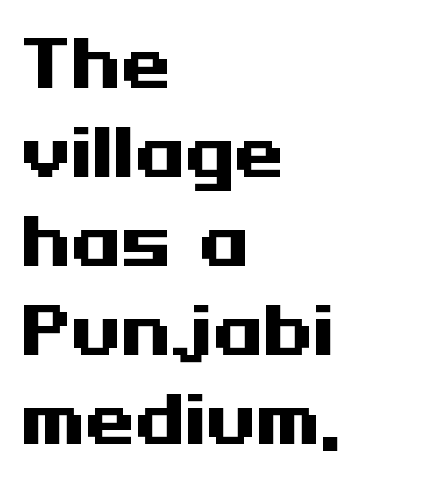
Q: Is the text bold? A: Yes.
Q: Is the text italic (slanted)? A: No, it is upright.
Q: Is the typeface a serif or a sans-serif typeface? A: Sans-serif.
Q: Is the text underlined? A: No.
Q: How is the paragraph aligned? A: Left-aligned.
Q: Is the spacing between letters normal or unusually wide? A: Normal.
Q: Is the spacing between lines tight, normal or loose? A: Normal.
Q: Width (condensed, normal, or wide)? A: Wide.
Q: Stroke contrast? A: Medium.
Q: x-height? A: Medium.
